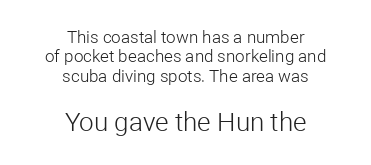
The image shows 26 px text type, upright; set centered, tight line spacing (1.14x), normal letter spacing, not underlined; the second (bottom) block is 1.53x larger.
